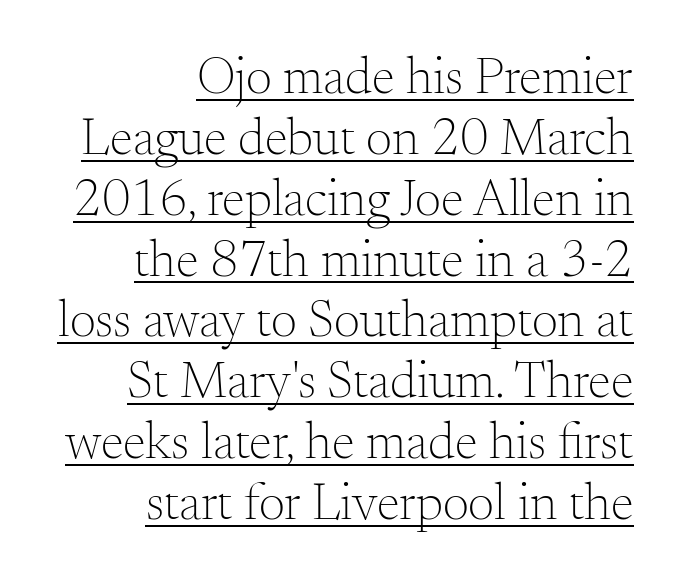
{"serif": "yes", "italic": "no", "bold": "no", "weight": "light", "width": "normal", "stroke_contrast": "medium", "x_height": "small", "monospaced": "no", "underline": "yes", "align": "right", "line_spacing_ratio": 1.17, "letter_spacing": "normal", "letter_spacing_em": 0.0, "glyph_px": 52}
